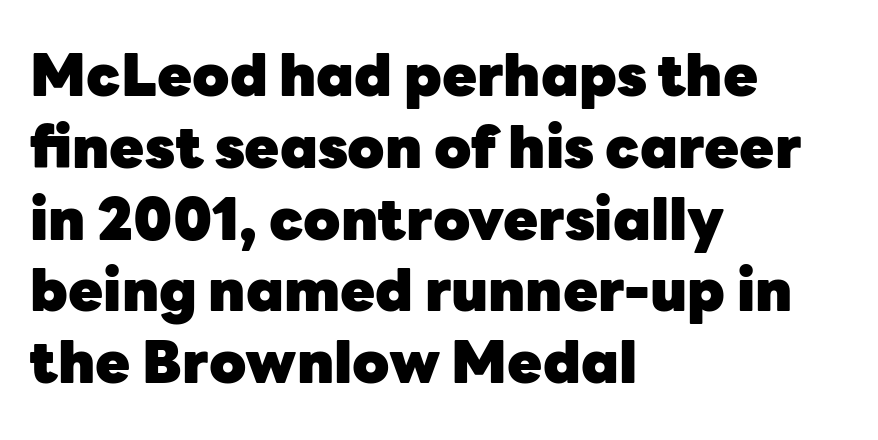
The image shows 57 px heavy sans-serif type, upright; set left-aligned, normal line spacing (1.26x), normal letter spacing, not underlined; low stroke contrast and a medium x-height.
